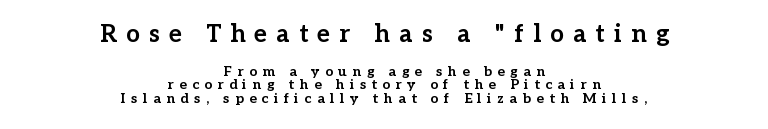
The horizontal fit of the characters is loose and conspicuously gappy. The passage is arranged like a title page — every line centered. Vertical strokes here are truly vertical. Notice how thick the strokes are: this is what a full bold looks like. The composition opens big and finishes small. Words float on clear page, feet unadorned.
